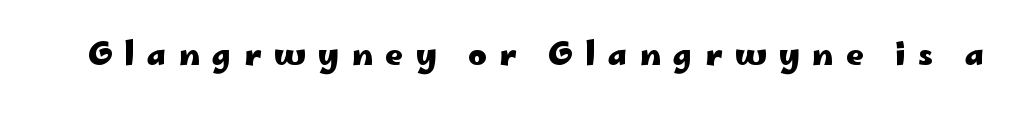
{"serif": "no", "italic": "no", "bold": "yes", "weight": "heavy", "width": "wide", "stroke_contrast": "low", "x_height": "small", "monospaced": "no", "underline": "no", "letter_spacing": "wide", "letter_spacing_em": 0.4, "glyph_px": 31}
